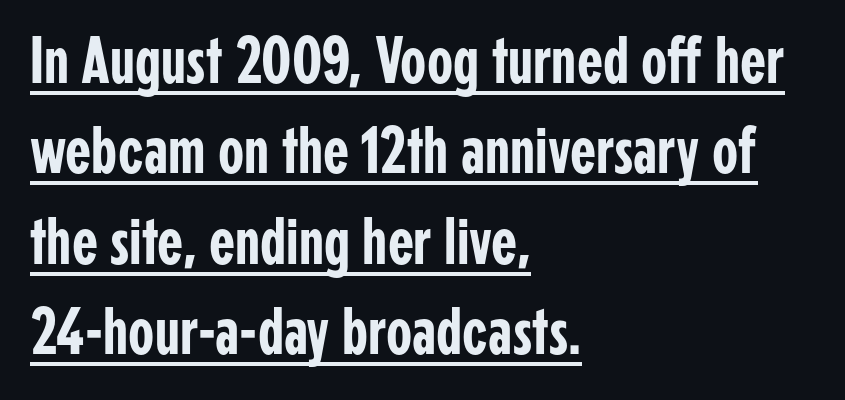
The image shows 67 px condensed sans-serif type, upright; set left-aligned, normal line spacing (1.35x), normal letter spacing, underlined; low stroke contrast and a medium x-height.
